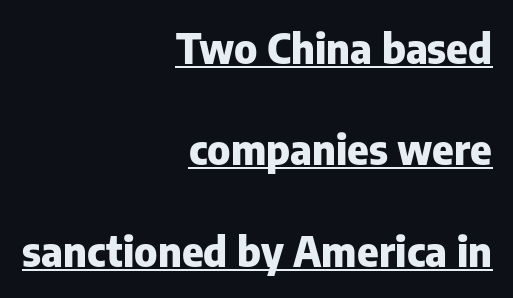
The image shows 41 px heavy sans-serif type, upright; set right-aligned, loose line spacing (2.47x), normal letter spacing, underlined; low stroke contrast and a medium x-height.
